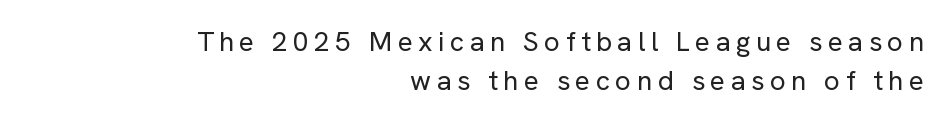
Q: Is the text bold? A: No.
Q: Is the text italic (slanted)? A: No, it is upright.
Q: Is the typeface a serif or a sans-serif typeface? A: Sans-serif.
Q: Is the text underlined? A: No.
Q: How is the paragraph aligned? A: Right-aligned.
Q: Is the spacing between lines tight, normal or loose? A: Normal.
Q: Width (condensed, normal, or wide)? A: Normal.
Q: Stroke contrast? A: Low.
Q: x-height? A: Medium.
Q: Monospaced? A: No.
